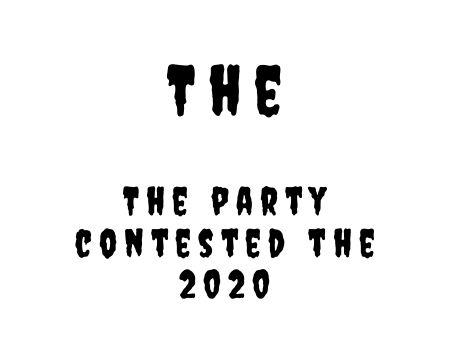
Q: Is the text italic (slanted)? A: No, it is upright.
Q: Is the typeface a serif or a sans-serif typeface? A: Sans-serif.
Q: Is the text underlined? A: No.
Q: How is the paragraph aligned? A: Centered.
Q: Is the spacing between lines tight, normal or loose? A: Tight.
Q: Which block of text is set in a larger size, the first (top) or the second (bottom)? A: The first (top) one.
Q: Width (condensed, normal, or wide)? A: Condensed.
Q: Stroke contrast? A: Low.
Q: x-height? A: Large.
Q: Monospaced? A: No.
